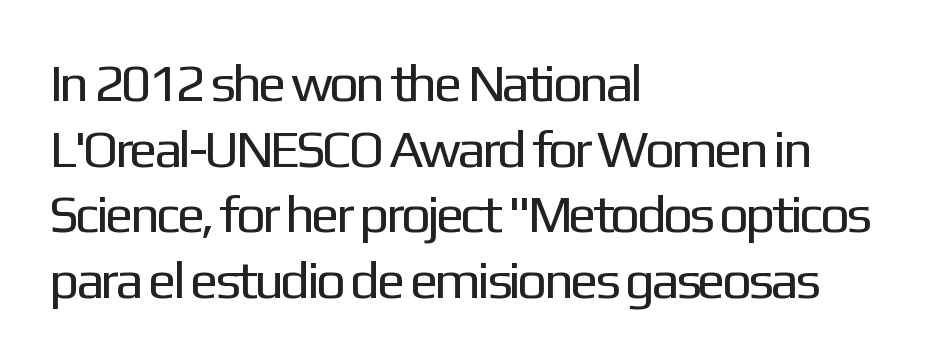
Q: Is the text bold? A: No.
Q: Is the text italic (slanted)? A: No, it is upright.
Q: Is the typeface a serif or a sans-serif typeface? A: Sans-serif.
Q: Is the text underlined? A: No.
Q: How is the paragraph aligned? A: Left-aligned.
Q: Is the spacing between letters normal or unusually wide? A: Normal.
Q: Width (condensed, normal, or wide)? A: Normal.
Q: Stroke contrast? A: Low.
Q: x-height? A: Medium.
Q: Monospaced? A: No.
